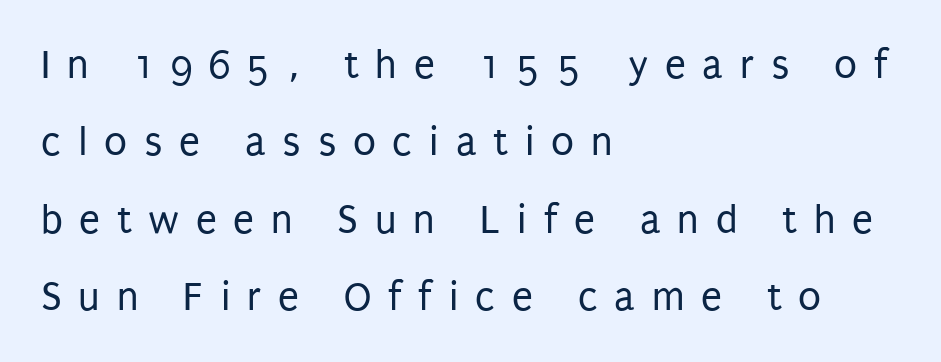
{"serif": "no", "italic": "no", "bold": "no", "weight": "regular", "width": "condensed", "stroke_contrast": "low", "x_height": "large", "monospaced": "no", "underline": "no", "align": "left", "line_spacing_ratio": 1.84, "letter_spacing": "wide", "letter_spacing_em": 0.4, "glyph_px": 42}
